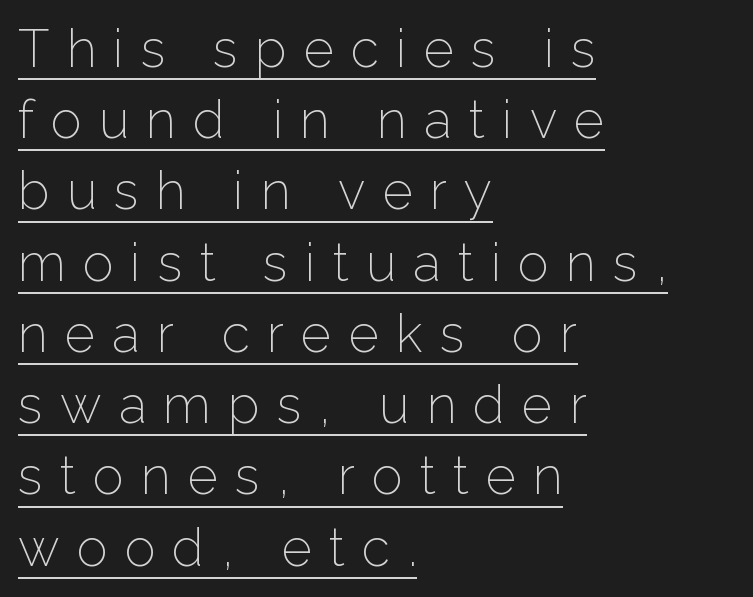
Q: Is the text bold? A: No.
Q: Is the text italic (slanted)? A: No, it is upright.
Q: Is the typeface a serif or a sans-serif typeface? A: Sans-serif.
Q: Is the text underlined? A: Yes.
Q: How is the paragraph aligned? A: Left-aligned.
Q: Is the spacing between letters normal or unusually wide? A: Unusually wide.
Q: Is the spacing between lines tight, normal or loose? A: Normal.
Q: Width (condensed, normal, or wide)? A: Normal.
Q: Stroke contrast? A: Low.
Q: x-height? A: Medium.
Q: Monospaced? A: No.
